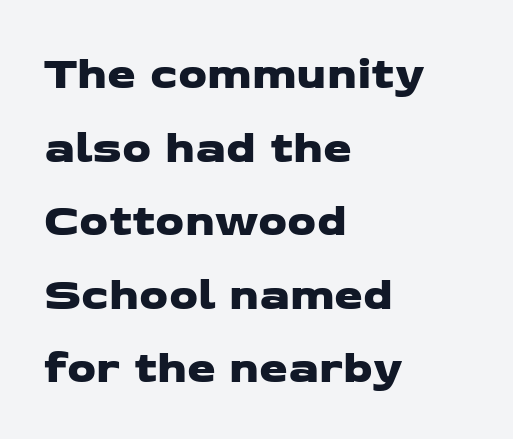
Q: Is the typeface a serif or a sans-serif typeface? A: Sans-serif.
Q: Is the text underlined? A: No.
Q: How is the paragraph aligned? A: Left-aligned.
Q: Is the spacing between letters normal or unusually wide? A: Normal.
Q: Is the spacing between lines tight, normal or loose? A: Normal.
Q: Width (condensed, normal, or wide)? A: Wide.
Q: Stroke contrast? A: Low.
Q: x-height? A: Medium.
Q: Monospaced? A: No.
